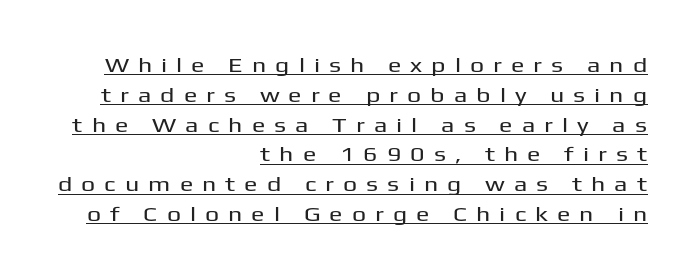
There is plenty of visible air inserted between adjacent glyphs. Honestly, the underline is the first thing you notice here. Ascenders rise straight up at ninety degrees. Reading down the column, the eye jumps a familiar distance to each next line. The paragraph shown leans on its right margin.
